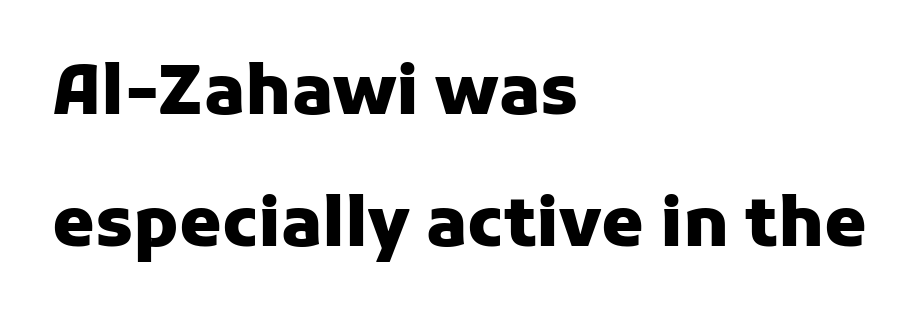
Bold? Absolutely — the strokes are thick and heavy. The text block is weighted toward the left margin, trailing off unevenly rightward. Notice the wide empty band between every row — that's loose leading. Rule under the text: the space is simply empty. Look at the tracking — it's just the regular setting, nothing added. Tall strokes in this sample are plumb rather than angled.
